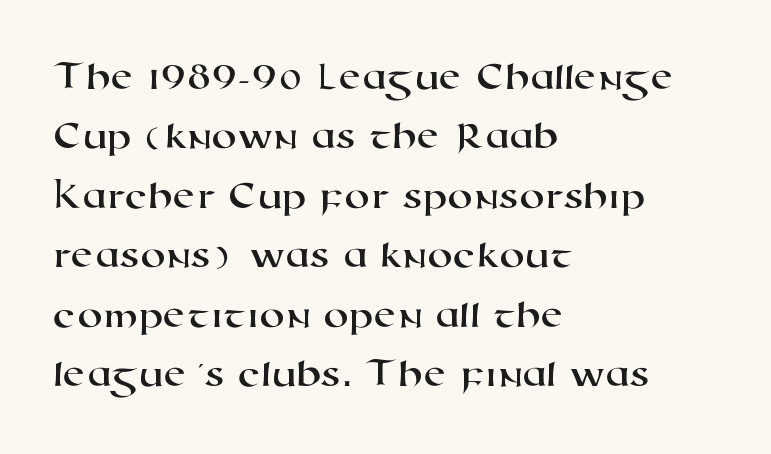
The string is rendered with underlining switched off. How are the letters spaced? Ordinarily, with no added tracking. The passage shown is typed in a proportional face where columns would drift. Vertical spacing — default. A sans-serif font was chosen for this passage.
